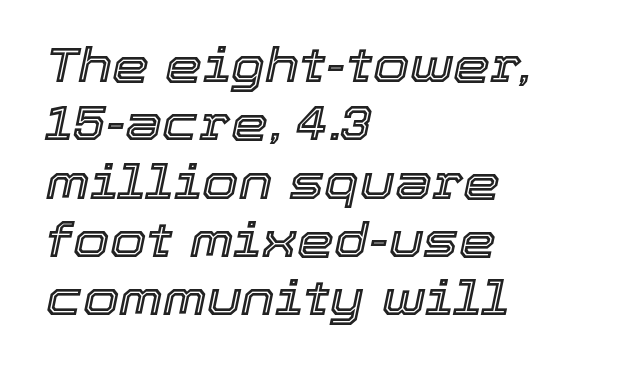
Q: Is the text italic (slanted)? A: Yes, it leans right by about 12 degrees.
Q: Is the text underlined? A: No.
Q: How is the paragraph aligned? A: Left-aligned.
Q: Is the spacing between letters normal or unusually wide? A: Normal.
Q: Width (condensed, normal, or wide)? A: Normal.
Q: x-height? A: Medium.
Q: Monospaced? A: No.
